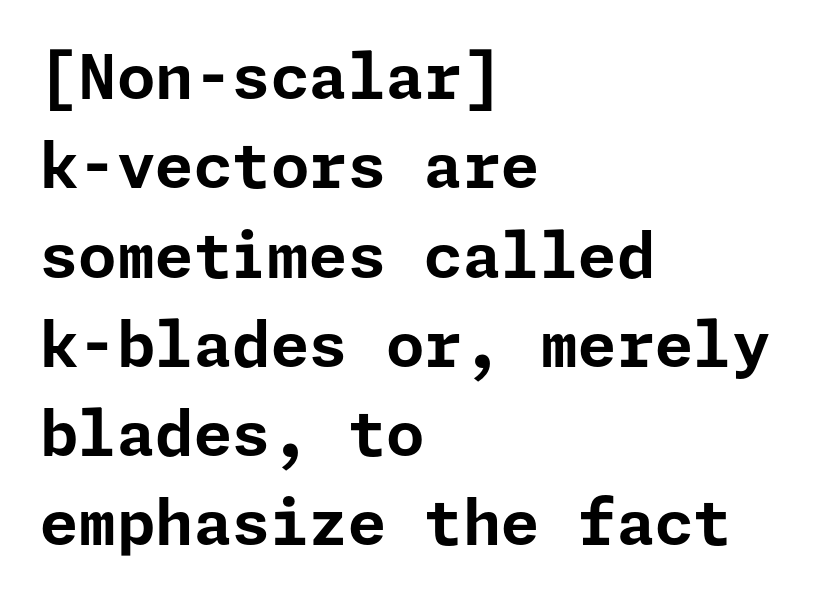
{"serif": "no", "italic": "no", "bold": "yes", "weight": "bold", "width": "normal", "stroke_contrast": "low", "x_height": "medium", "underline": "no", "align": "left", "line_spacing": "normal", "line_spacing_ratio": 1.44, "letter_spacing": "normal", "letter_spacing_em": 0.0, "glyph_px": 62}
